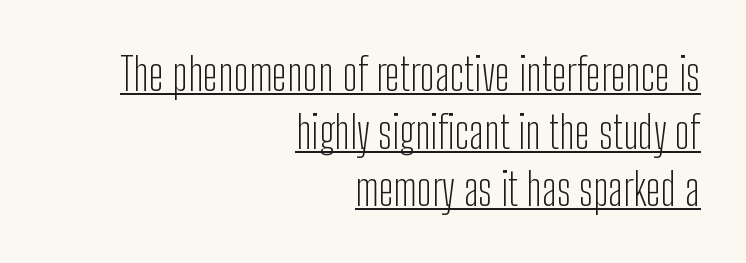
A student would call this right alignment; a typographer would say flush right, rag left. The gaps between neighbouring characters are ordinary and unremarkable. The rendering uses the underline text-decoration. Unlike a traditional serif, this face leaves its strokes unadorned. Every stem runs plumb, perpendicular to the baseline.
